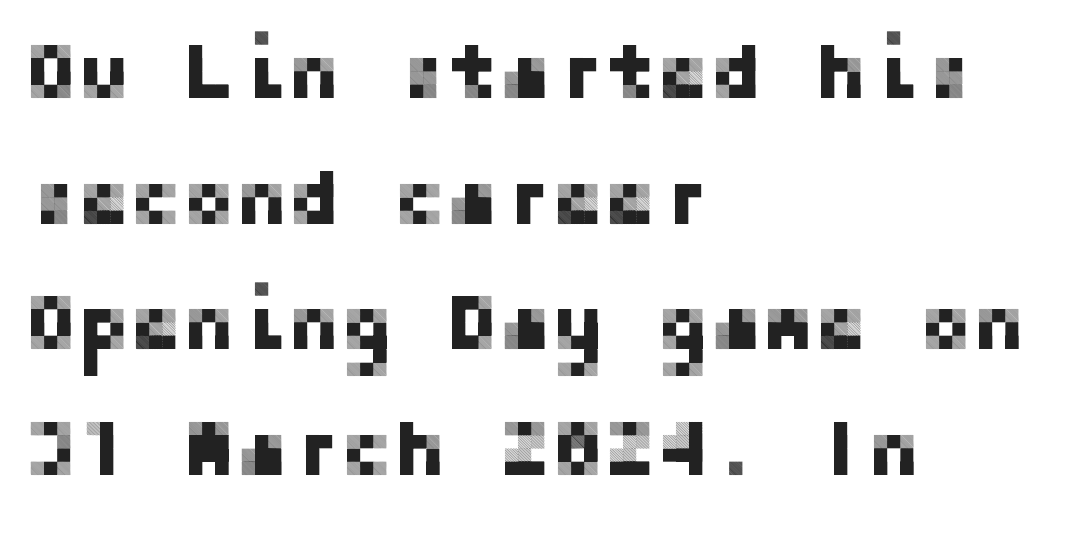
{"serif": "no", "italic": "no", "width": "normal", "stroke_contrast": "low", "x_height": "medium", "underline": "no", "align": "left", "line_spacing": "normal", "line_spacing_ratio": 1.59, "letter_spacing": "normal", "letter_spacing_em": 0.0, "glyph_px": 79}
